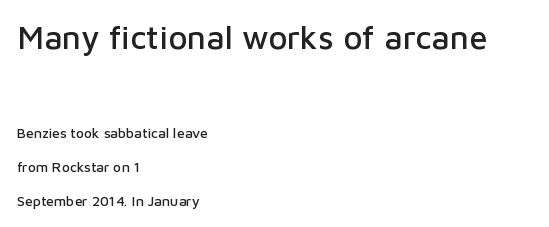
{"serif": "no", "italic": "no", "width": "normal", "stroke_contrast": "low", "x_height": "medium", "monospaced": "no", "underline": "no", "align": "left", "line_spacing": "loose", "line_spacing_ratio": 2.44, "letter_spacing": "normal", "letter_spacing_em": 0.0, "larger_block": "first", "size_ratio": 2.36, "glyph_px": 33}
